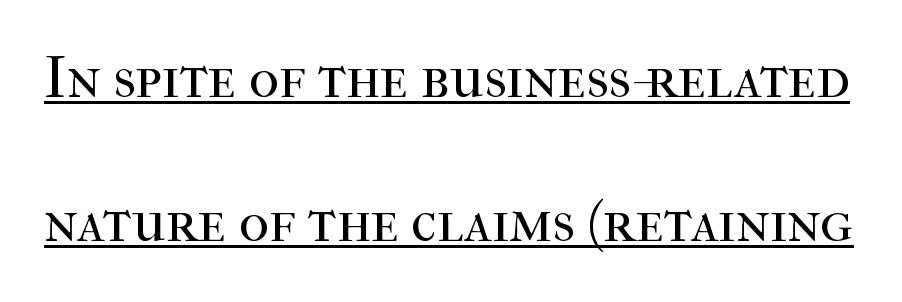
The typography opts for an upright posture over an oblique one. The font family rendered here belongs to the serif group. The passage shown has conventional tracking throughout. The leading is generous, giving the passage an open texture. Each line of the rendering has a horizontal stroke beneath the glyphs. Is this a fixed-width face? No — the glyphs have proportional, varying widths.
